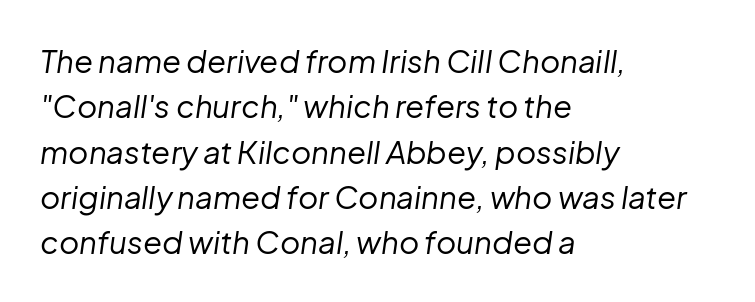
The image shows 31 px regular-weight type, italic (leaning right); set left-aligned, normal line spacing (1.46x), normal letter spacing, not underlined; low stroke contrast and a medium x-height.
